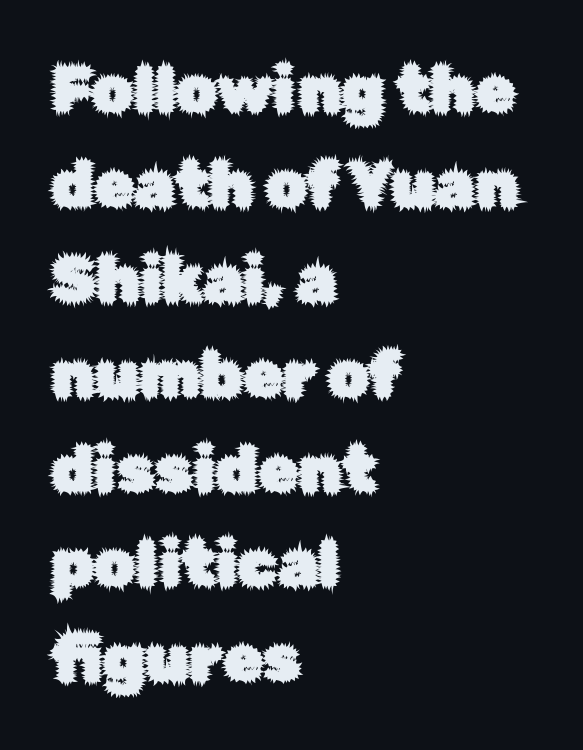
Q: Is the text italic (slanted)? A: No, it is upright.
Q: Is the typeface a serif or a sans-serif typeface? A: Sans-serif.
Q: Is the text underlined? A: No.
Q: How is the paragraph aligned? A: Left-aligned.
Q: Is the spacing between letters normal or unusually wide? A: Normal.
Q: Is the spacing between lines tight, normal or loose? A: Normal.
Q: Width (condensed, normal, or wide)? A: Normal.
Q: Stroke contrast? A: Low.
Q: x-height? A: Medium.
Q: Monospaced? A: No.
